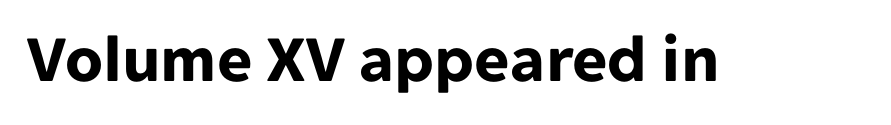
Q: Is the text bold? A: Yes.
Q: Is the text italic (slanted)? A: No, it is upright.
Q: Is the typeface a serif or a sans-serif typeface? A: Sans-serif.
Q: Is the text underlined? A: No.
Q: Is the spacing between letters normal or unusually wide? A: Normal.
Q: Width (condensed, normal, or wide)? A: Normal.
Q: Stroke contrast? A: Low.
Q: x-height? A: Medium.
Q: Monospaced? A: No.
